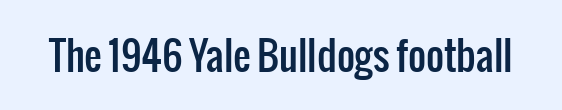
{"serif": "no", "italic": "no", "width": "condensed", "stroke_contrast": "low", "x_height": "medium", "monospaced": "no", "underline": "no", "letter_spacing": "normal", "letter_spacing_em": 0.0, "glyph_px": 39}
